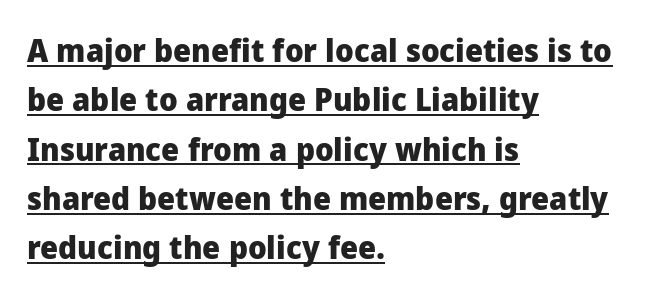
{"serif": "no", "italic": "no", "bold": "yes", "weight": "heavy", "width": "normal", "stroke_contrast": "low", "x_height": "medium", "monospaced": "no", "underline": "yes", "align": "left", "line_spacing": "normal", "line_spacing_ratio": 1.54, "letter_spacing": "normal", "letter_spacing_em": 0.0, "glyph_px": 32}
